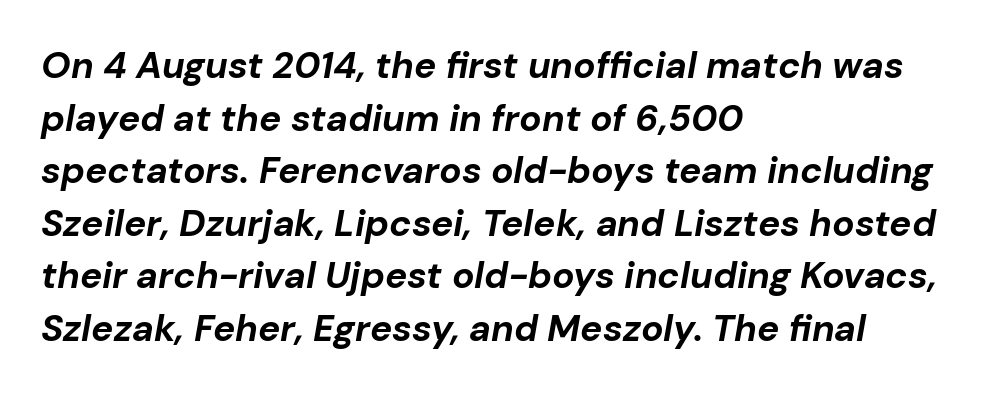
Does the weight exceed regular? Yes, all the way to bold. Regarding leading, the lines here are spaced in the standard way. The lines are quadded left. A typesetter would call this zero additional tracking. Descender tails drop into unmarked territory.
